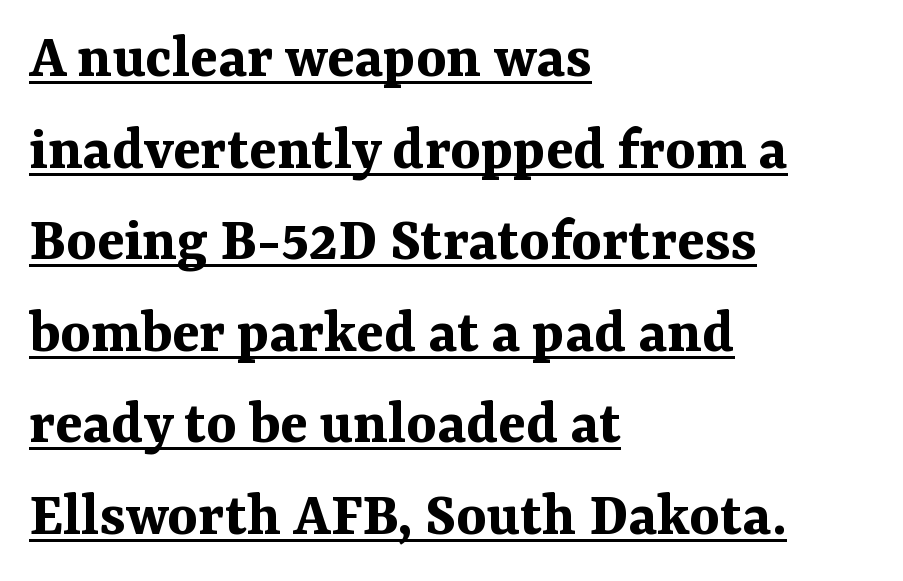
Teacher's note: observe the even left margin — that is flush-left alignment. Quick note: interline space is typical. Here the designer chose a conventional face with non-uniform glyph widths. Caption: lettering with a line underneath. Ascenders rise straight up at ninety degrees.
